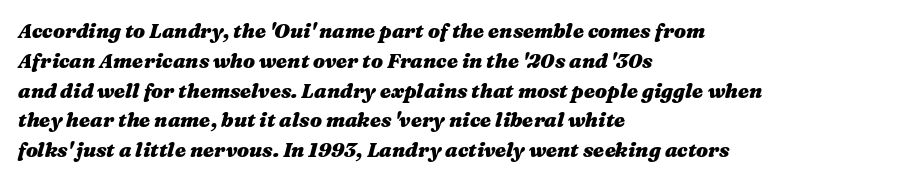
Caption: standard tracking, unaltered. I'd describe the lettering as bold — thick and assertive. The block of text has a typical density, with ordinary space between rows. Is the type slanted? Yes — the strokes lean at a clear angle. The ragged edge is on the right, which tells us the setting is flush left. Clear beneath every line of the passage.
